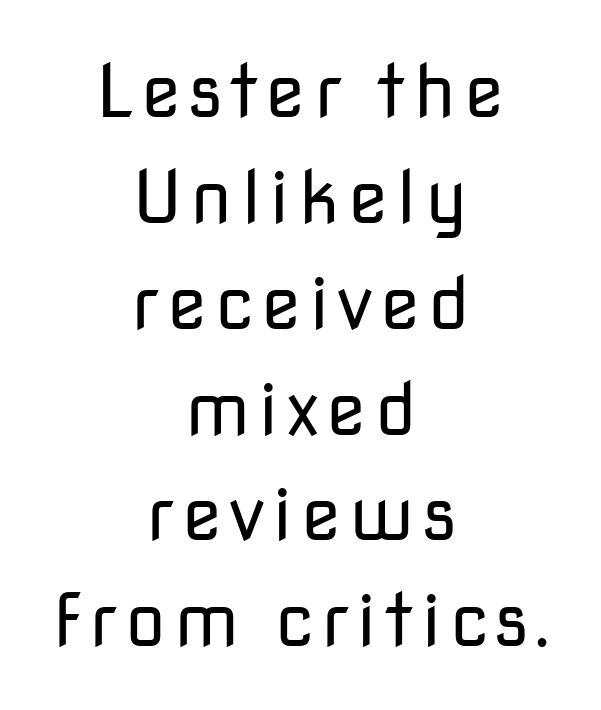
The image shows 73 px regular-weight sans-serif type, upright; set centered, normal line spacing (1.45x), not underlined; low stroke contrast and a medium x-height.
